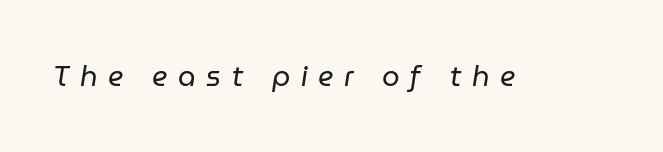
{"italic": "yes", "lean": "right", "slant_degrees": 9, "bold": "no", "weight": "regular", "width": "normal", "stroke_contrast": "low", "x_height": "medium", "monospaced": "no", "underline": "no", "letter_spacing": "wide", "letter_spacing_em": 0.38, "glyph_px": 28}
